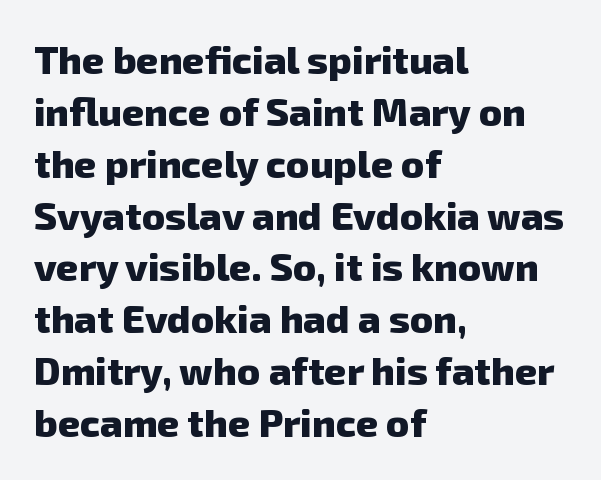
{"serif": "no", "bold": "yes", "weight": "heavy", "width": "normal", "stroke_contrast": "low", "x_height": "medium", "monospaced": "no", "underline": "no", "align": "left", "line_spacing": "normal", "line_spacing_ratio": 1.33, "letter_spacing": "normal", "letter_spacing_em": 0.0, "glyph_px": 39}
